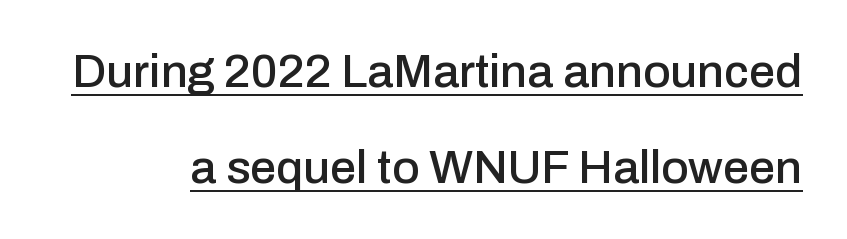
{"serif": "no", "italic": "no", "width": "normal", "stroke_contrast": "low", "x_height": "medium", "monospaced": "no", "underline": "yes", "line_spacing": "loose", "line_spacing_ratio": 2.05, "letter_spacing": "normal", "letter_spacing_em": 0.0, "glyph_px": 47}
